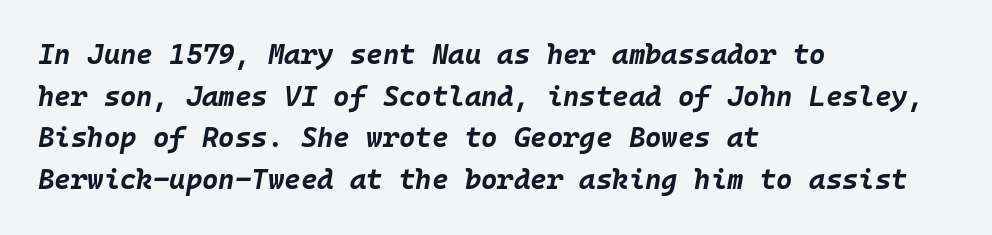
{"italic": "yes", "lean": "right", "slant_degrees": 10, "bold": "yes", "weight": "bold", "width": "normal", "stroke_contrast": "low", "x_height": "large", "monospaced": "yes", "underline": "no", "align": "left", "line_spacing": "normal", "line_spacing_ratio": 1.49, "letter_spacing": "normal", "letter_spacing_em": 0.0, "glyph_px": 28}
